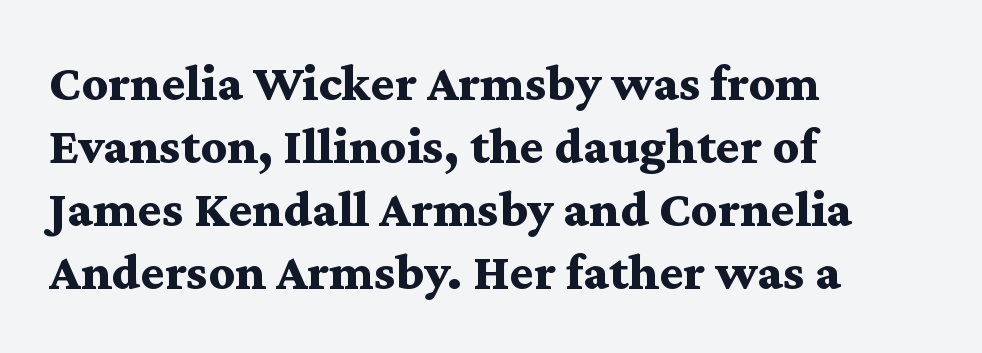
{"serif": "yes", "italic": "no", "bold": "yes", "weight": "bold", "width": "wide", "stroke_contrast": "medium", "x_height": "medium", "monospaced": "no", "underline": "no", "align": "left", "line_spacing_ratio": 1.21, "letter_spacing": "normal", "letter_spacing_em": 0.0, "glyph_px": 52}
